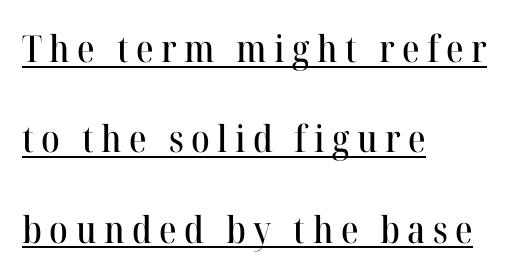
{"serif": "yes", "italic": "no", "width": "normal", "stroke_contrast": "high", "x_height": "medium", "monospaced": "no", "underline": "yes", "align": "left", "line_spacing": "loose", "line_spacing_ratio": 2.44, "letter_spacing": "wide", "letter_spacing_em": 0.2, "glyph_px": 37}
